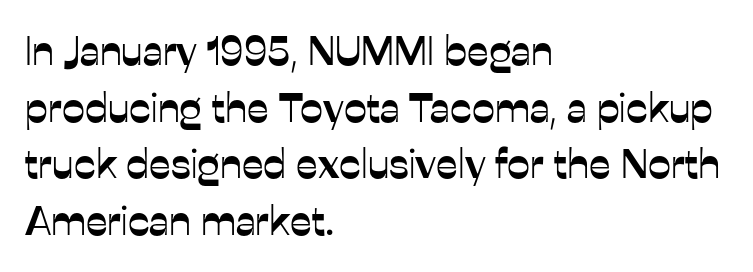
Q: Is the text italic (slanted)? A: No, it is upright.
Q: Is the typeface a serif or a sans-serif typeface? A: Sans-serif.
Q: Is the text underlined? A: No.
Q: How is the paragraph aligned? A: Left-aligned.
Q: Is the spacing between letters normal or unusually wide? A: Normal.
Q: Is the spacing between lines tight, normal or loose? A: Normal.
Q: Width (condensed, normal, or wide)? A: Normal.
Q: Stroke contrast? A: Low.
Q: x-height? A: Medium.
Q: Monospaced? A: No.
